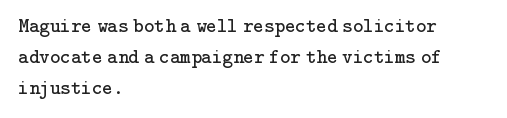
Between one letter and the next there's only the usual sliver of space. Letters rest on an invisible, unmarked baseline. Does the copy run flush right? No — it runs flush left. Nothing heavy about these letters — not bold at all.
